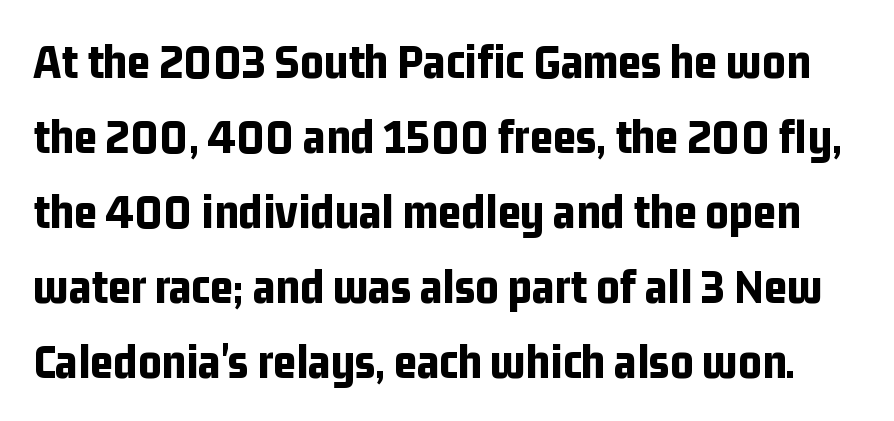
{"serif": "no", "italic": "no", "bold": "yes", "weight": "bold", "width": "condensed", "stroke_contrast": "low", "x_height": "medium", "monospaced": "no", "underline": "no", "line_spacing": "normal", "line_spacing_ratio": 1.5, "letter_spacing": "normal", "letter_spacing_em": 0.0, "glyph_px": 50}
